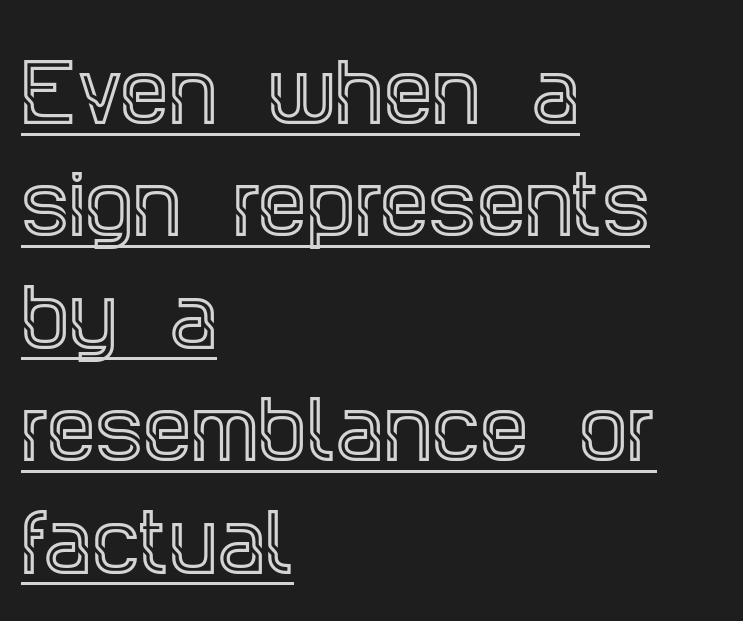
Q: Is the text italic (slanted)? A: No, it is upright.
Q: Is the typeface a serif or a sans-serif typeface? A: Serif.
Q: Is the text underlined? A: Yes.
Q: How is the paragraph aligned? A: Left-aligned.
Q: Is the spacing between letters normal or unusually wide? A: Normal.
Q: Is the spacing between lines tight, normal or loose? A: Normal.
Q: Width (condensed, normal, or wide)? A: Condensed.
Q: x-height? A: Large.
Q: Monospaced? A: No.
